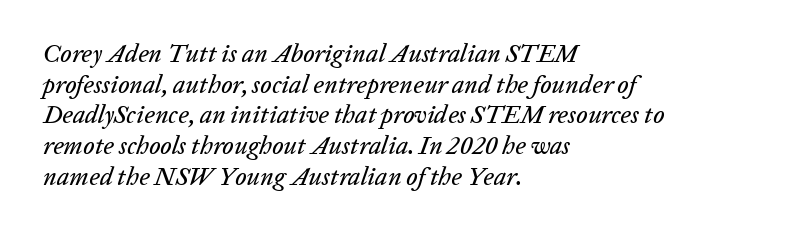
The image shows 25 px text type, italic (leaning right); set left-aligned, line spacing 1.23x, normal letter spacing, not underlined.
